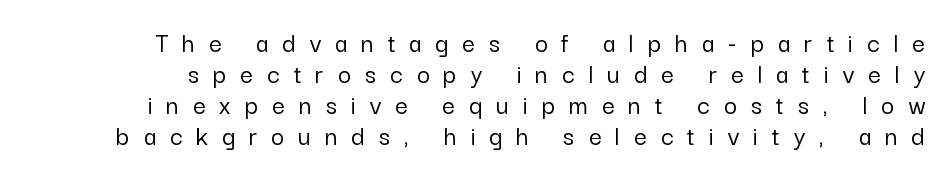
The image shows 28 px sans-serif type, upright; set tight line spacing (1.11x), unusually wide letter spacing (+0.5 em), not underlined; low stroke contrast and a medium x-height.
